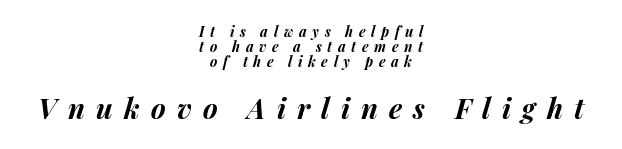
Q: Is the text bold? A: Yes.
Q: Is the text italic (slanted)? A: Yes, it leans right by about 14 degrees.
Q: Is the text underlined? A: No.
Q: How is the paragraph aligned? A: Centered.
Q: Is the spacing between letters normal or unusually wide? A: Unusually wide.
Q: Is the spacing between lines tight, normal or loose? A: Tight.
Q: Which block of text is set in a larger size, the first (top) or the second (bottom)? A: The second (bottom) one.
Q: Width (condensed, normal, or wide)? A: Normal.
Q: Stroke contrast? A: Medium.
Q: x-height? A: Medium.
Q: Monospaced? A: No.
